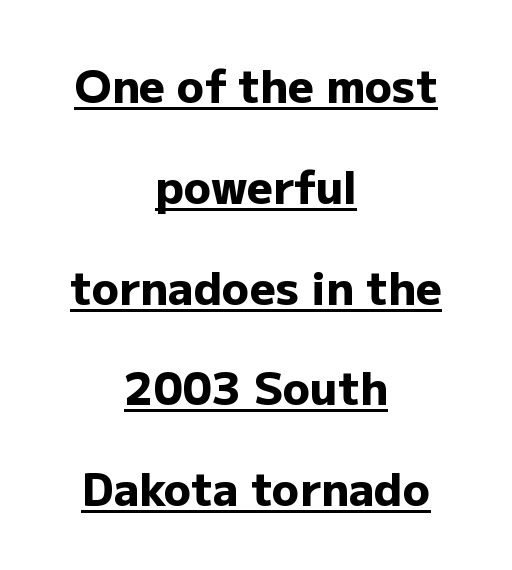
{"serif": "no", "italic": "no", "bold": "yes", "weight": "heavy", "width": "normal", "stroke_contrast": "low", "x_height": "medium", "monospaced": "no", "underline": "yes", "align": "center", "line_spacing": "loose", "line_spacing_ratio": 2.24, "letter_spacing": "normal", "letter_spacing_em": 0.0, "glyph_px": 45}
